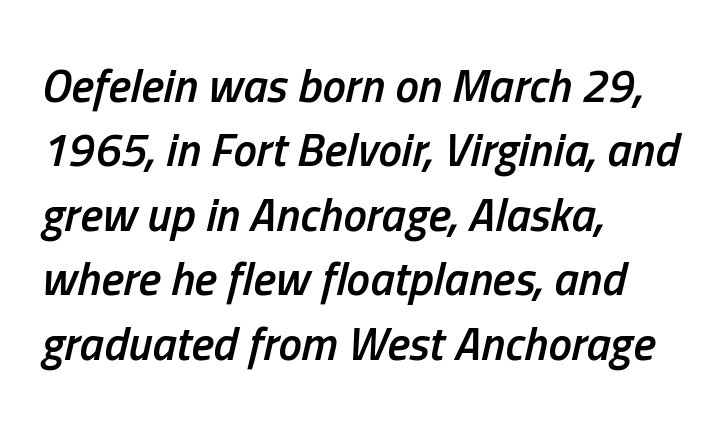
Q: Is the text bold? A: Semi-bold.
Q: Is the text italic (slanted)? A: Yes, it leans right by about 13 degrees.
Q: Is the text underlined? A: No.
Q: How is the paragraph aligned? A: Left-aligned.
Q: Is the spacing between letters normal or unusually wide? A: Normal.
Q: Is the spacing between lines tight, normal or loose? A: Normal.
Q: Width (condensed, normal, or wide)? A: Condensed.
Q: Stroke contrast? A: Low.
Q: x-height? A: Medium.
Q: Monospaced? A: No.
